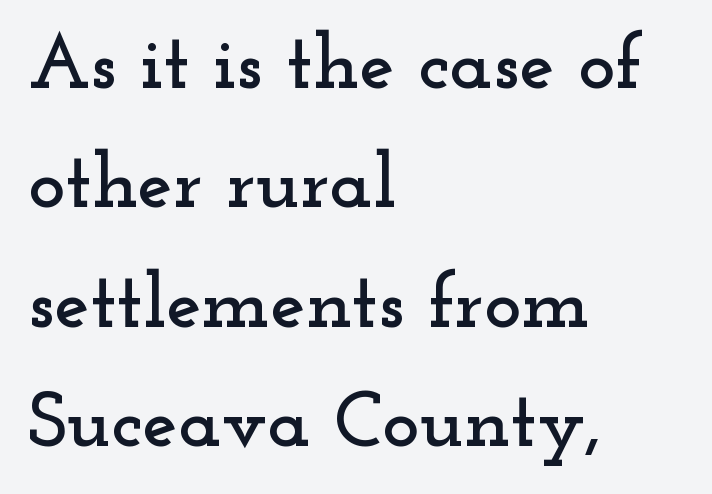
{"serif": "yes", "italic": "no", "width": "wide", "stroke_contrast": "low", "x_height": "small", "monospaced": "no", "underline": "no", "align": "left", "line_spacing": "normal", "line_spacing_ratio": 1.51, "letter_spacing": "normal", "letter_spacing_em": 0.0, "glyph_px": 79}
